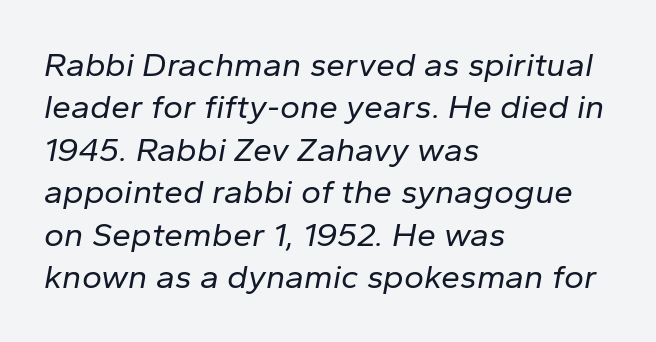
What's the leading like? Ordinary, nothing unusual. The area under the type is left untouched. The letters are slanted; this is an italic face. Counters stay open thanks to moderate or lighter strokes. The lines are quadded left.
